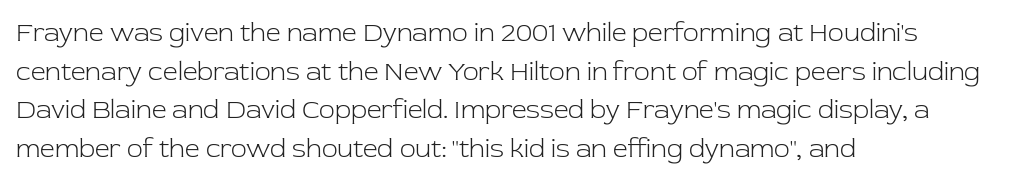
{"italic": "no", "bold": "no", "underline": "no", "align": "left", "line_spacing": "normal", "line_spacing_ratio": 1.49, "letter_spacing": "normal", "letter_spacing_em": 0.0, "glyph_px": 26}
